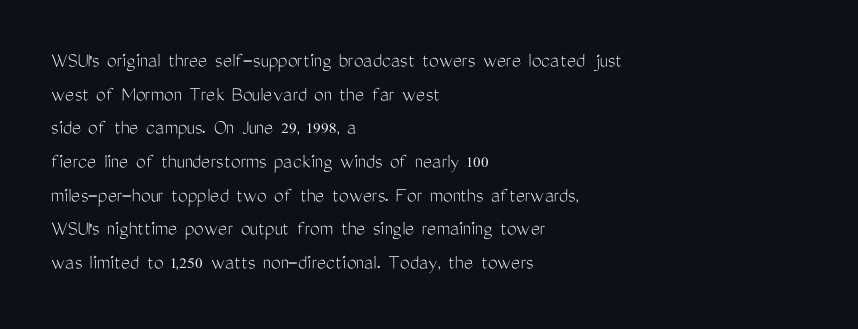
The image shows 22 px text type, upright; set left-aligned, normal line spacing (1.53x), normal letter spacing, not underlined.
